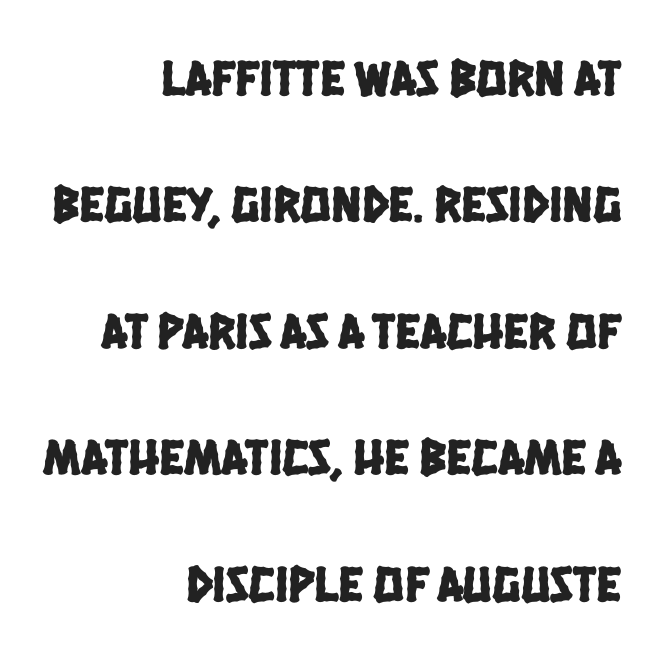
The image shows 51 px condensed sans-serif type; set right-aligned, loose line spacing (2.48x), normal letter spacing, not underlined; low stroke contrast and a large x-height.
